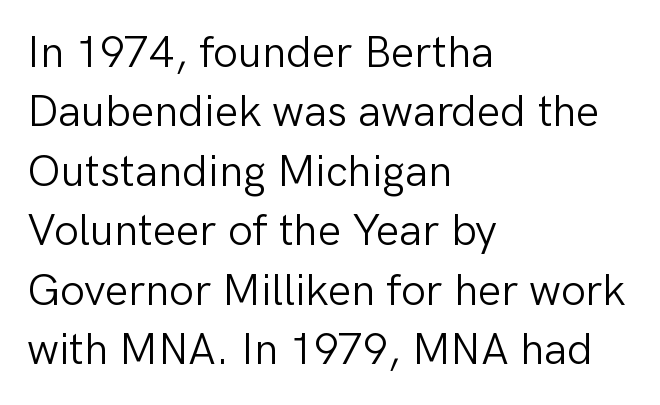
The image shows 44 px light sans-serif type, upright; set left-aligned, normal line spacing (1.35x), normal letter spacing, not underlined; low stroke contrast and a medium x-height.
